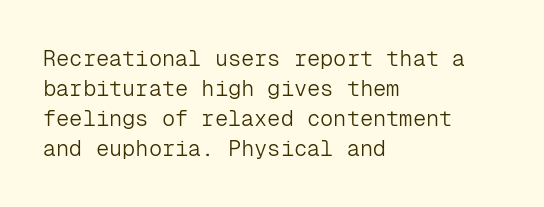
Q: Is the text bold? A: No.
Q: Is the text italic (slanted)? A: No, it is upright.
Q: Is the text underlined? A: No.
Q: How is the paragraph aligned? A: Left-aligned.
Q: Is the spacing between letters normal or unusually wide? A: Normal.
Q: Is the spacing between lines tight, normal or loose? A: Normal.
